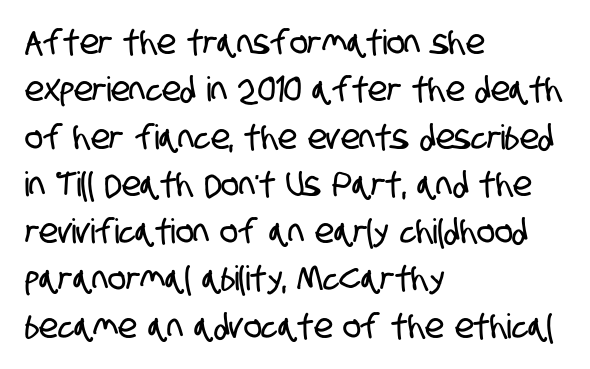
Q: Is the typeface a serif or a sans-serif typeface? A: Sans-serif.
Q: Is the text underlined? A: No.
Q: How is the paragraph aligned? A: Left-aligned.
Q: Is the spacing between letters normal or unusually wide? A: Normal.
Q: Is the spacing between lines tight, normal or loose? A: Normal.
Q: Width (condensed, normal, or wide)? A: Condensed.
Q: Stroke contrast? A: Low.
Q: x-height? A: Large.
Q: Monospaced? A: No.
